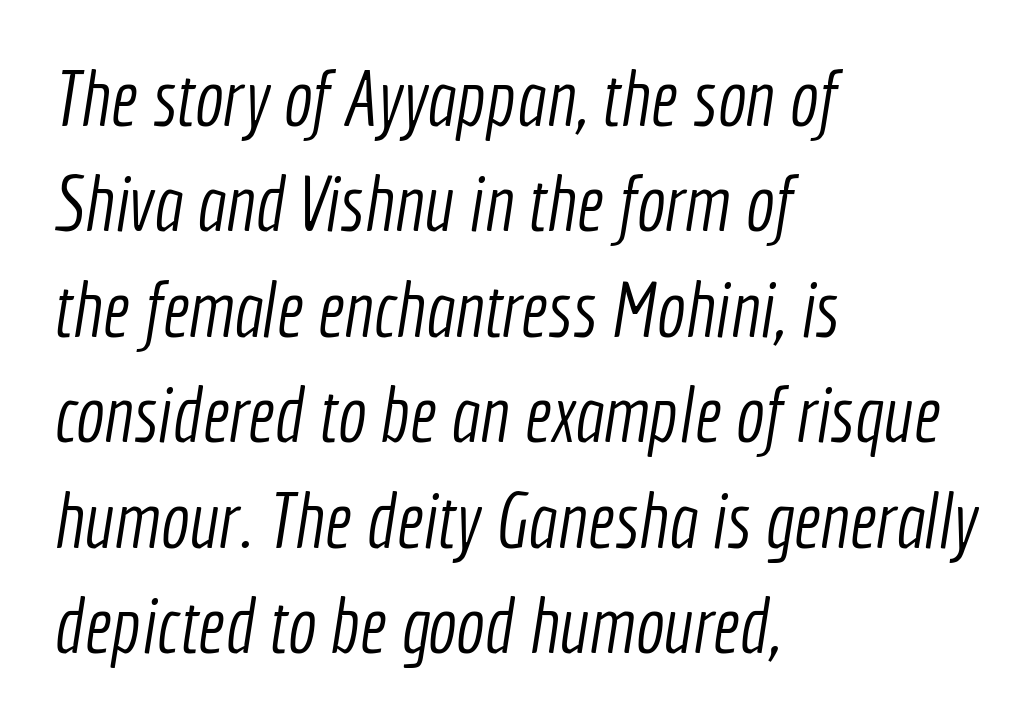
Each letter's strokes conclude bluntly, with no projecting serifs. Character widths vary here, with narrow letters taking less room than wide ones. Students, note that the glyphs here touch the page at normal intervals. Underlining? Definitely not there.
